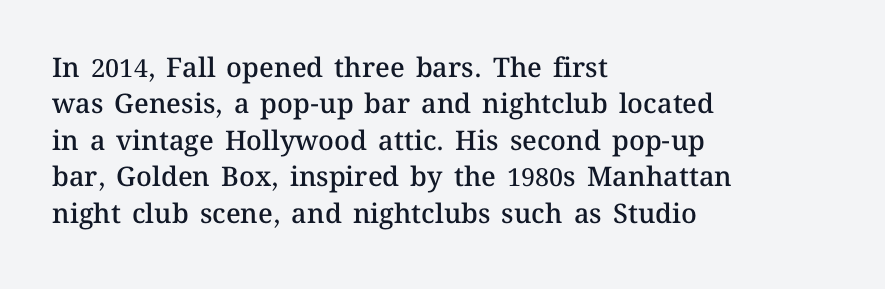
The image shows 27 px text type, upright; set left-aligned, normal line spacing (1.35x), normal letter spacing, not underlined.
